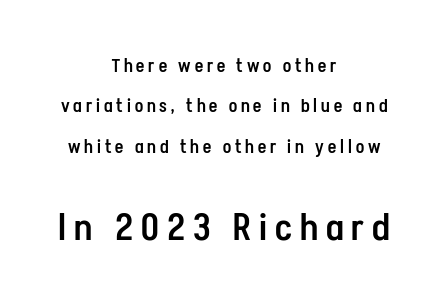
The image shows 37 px semibold, condensed sans-serif type, upright; set centered, loose line spacing (2.25x), unusually wide letter spacing (+0.22 em), not underlined; the second (bottom) block is 2.06x larger; low stroke contrast and a medium x-height.
